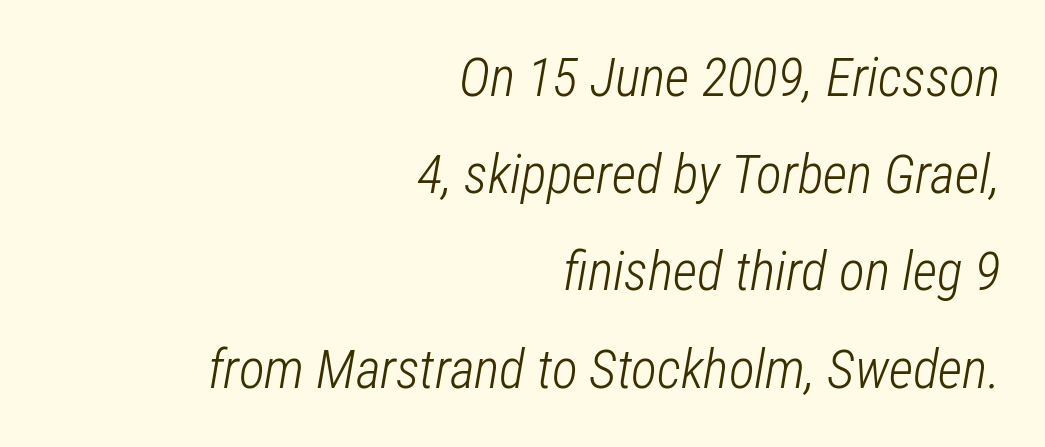
Q: Is the text bold? A: No.
Q: Is the text italic (slanted)? A: Yes, it leans right by about 12 degrees.
Q: Is the text underlined? A: No.
Q: How is the paragraph aligned? A: Right-aligned.
Q: Is the spacing between letters normal or unusually wide? A: Normal.
Q: Width (condensed, normal, or wide)? A: Condensed.
Q: Stroke contrast? A: Low.
Q: x-height? A: Medium.
Q: Monospaced? A: No.
